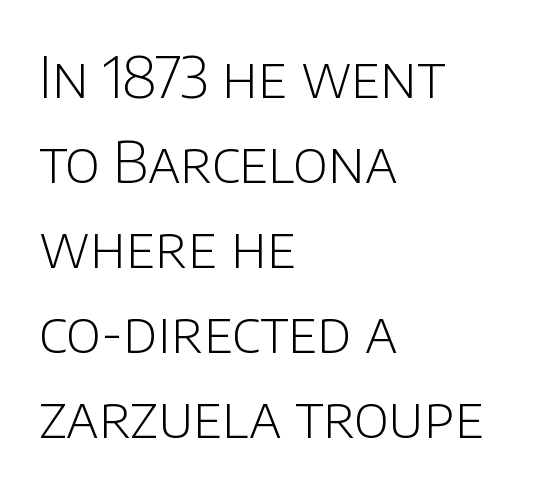
{"serif": "no", "italic": "no", "bold": "no", "weight": "light", "width": "normal", "stroke_contrast": "low", "x_height": "large", "monospaced": "no", "underline": "no", "align": "left", "line_spacing": "normal", "line_spacing_ratio": 1.49, "letter_spacing": "normal", "letter_spacing_em": 0.0, "glyph_px": 57}
